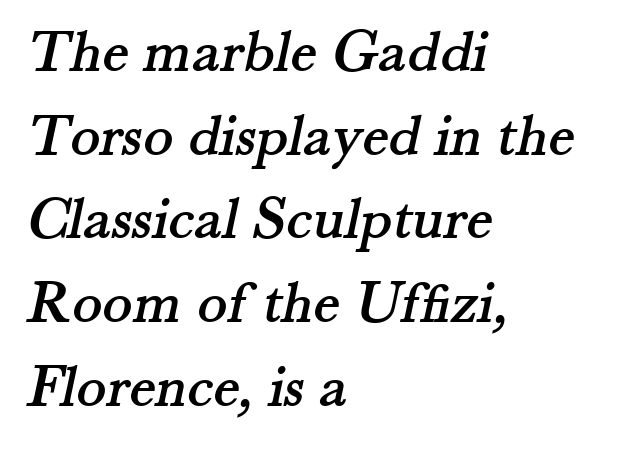
{"serif": "yes", "width": "normal", "stroke_contrast": "medium", "x_height": "small", "monospaced": "no", "underline": "no", "align": "left", "line_spacing": "normal", "line_spacing_ratio": 1.35, "letter_spacing": "normal", "letter_spacing_em": 0.0, "glyph_px": 62}
